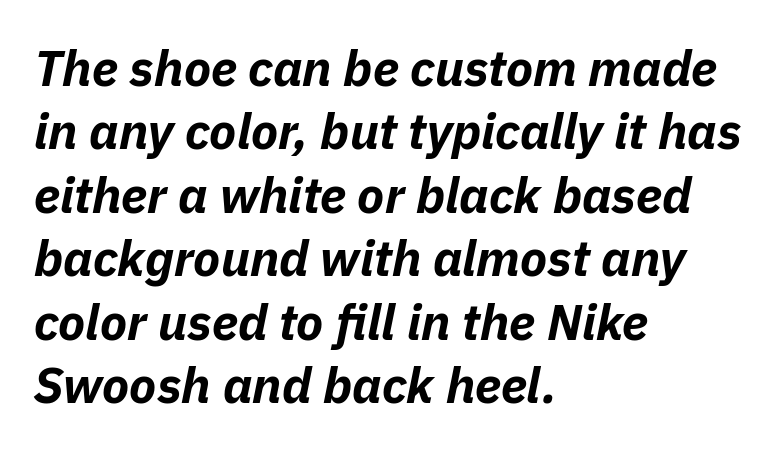
{"italic": "yes", "lean": "right", "slant_degrees": 11, "bold": "yes", "weight": "bold", "width": "normal", "stroke_contrast": "low", "x_height": "medium", "monospaced": "no", "underline": "no", "align": "left", "line_spacing": "normal", "line_spacing_ratio": 1.27, "letter_spacing": "normal", "letter_spacing_em": 0.0, "glyph_px": 50}
